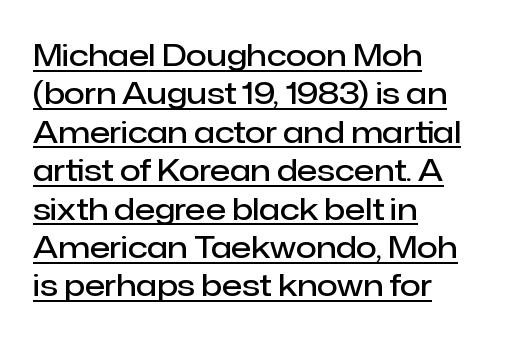
{"serif": "no", "italic": "no", "bold": "semi", "weight": "semibold", "width": "normal", "stroke_contrast": "low", "x_height": "medium", "monospaced": "no", "underline": "yes", "align": "left", "line_spacing": "normal", "line_spacing_ratio": 1.28, "letter_spacing": "normal", "letter_spacing_em": 0.0, "glyph_px": 30}
